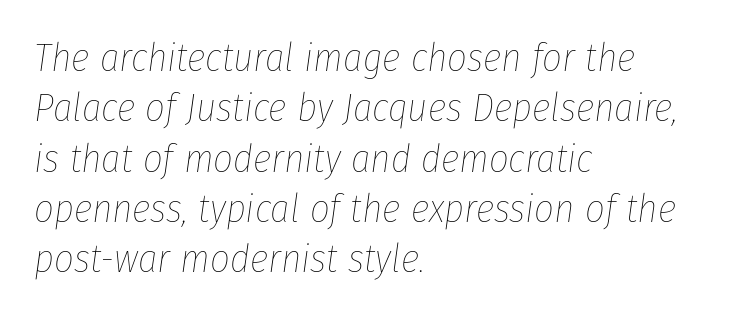
A typesetter would mark this as italic. Letters have the restrained weight of plain body copy at most. The glyphs are unaccompanied by any horizontal stroke below them. Line spacing here is normal.
